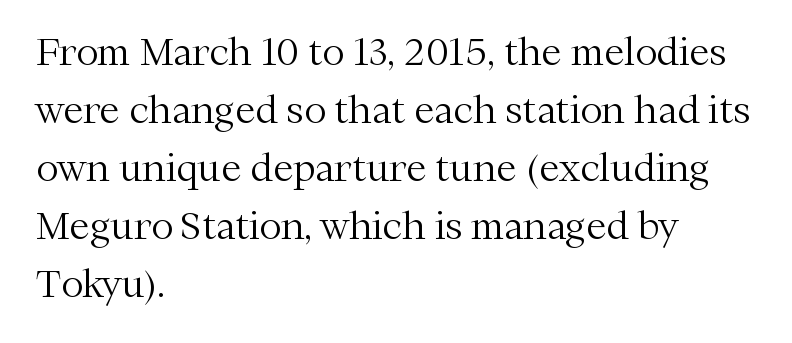
Q: Is the text bold? A: No.
Q: Is the text italic (slanted)? A: No, it is upright.
Q: Is the typeface a serif or a sans-serif typeface? A: Serif.
Q: Is the text underlined? A: No.
Q: How is the paragraph aligned? A: Left-aligned.
Q: Is the spacing between letters normal or unusually wide? A: Normal.
Q: Is the spacing between lines tight, normal or loose? A: Normal.
Q: Width (condensed, normal, or wide)? A: Normal.
Q: Stroke contrast? A: Medium.
Q: x-height? A: Medium.
Q: Monospaced? A: No.
